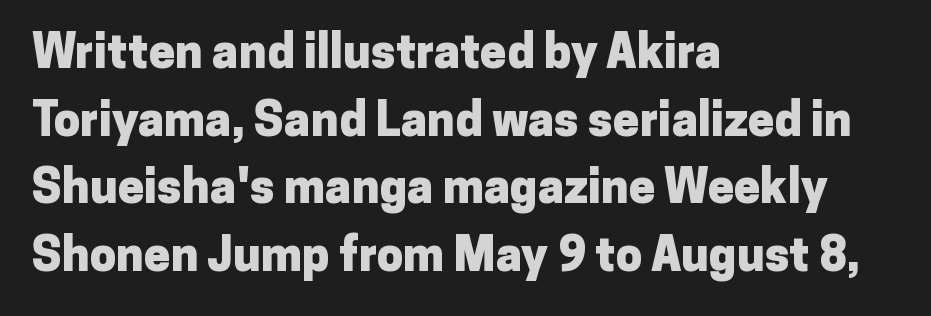
Q: Is the text bold? A: Yes.
Q: Is the text italic (slanted)? A: No, it is upright.
Q: Is the typeface a serif or a sans-serif typeface? A: Sans-serif.
Q: Is the text underlined? A: No.
Q: How is the paragraph aligned? A: Left-aligned.
Q: Is the spacing between letters normal or unusually wide? A: Normal.
Q: Is the spacing between lines tight, normal or loose? A: Normal.
Q: Width (condensed, normal, or wide)? A: Normal.
Q: Stroke contrast? A: Low.
Q: x-height? A: Medium.
Q: Monospaced? A: No.
